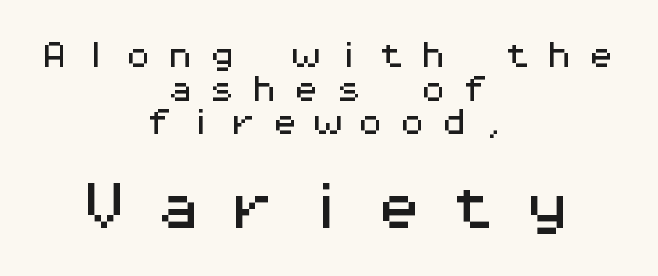
The image shows 51 px wide sans-serif type, upright, monospaced; set centered, line spacing 1.16x, unusually wide letter spacing (+0.45 em), not underlined; the second (bottom) block is 1.76x larger; medium stroke contrast and a medium x-height.
